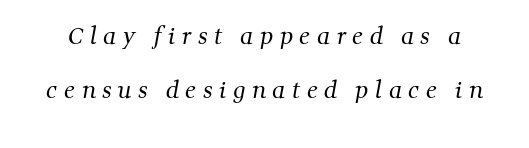
Q: Is the text bold? A: No.
Q: Is the text underlined? A: No.
Q: Is the spacing between letters normal or unusually wide? A: Unusually wide.
Q: Is the spacing between lines tight, normal or loose? A: Loose.
